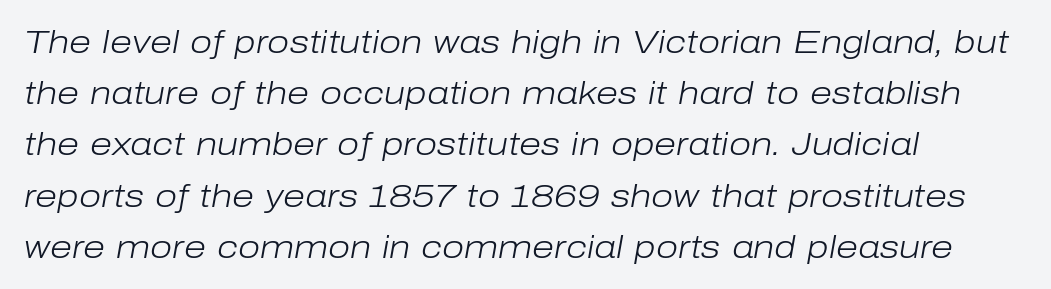
Q: Is the text bold? A: No.
Q: Is the text italic (slanted)? A: Yes, it leans right by about 10 degrees.
Q: Is the text underlined? A: No.
Q: How is the paragraph aligned? A: Left-aligned.
Q: Is the spacing between letters normal or unusually wide? A: Normal.
Q: Is the spacing between lines tight, normal or loose? A: Normal.
Q: Width (condensed, normal, or wide)? A: Normal.
Q: Stroke contrast? A: Low.
Q: x-height? A: Medium.
Q: Monospaced? A: No.
